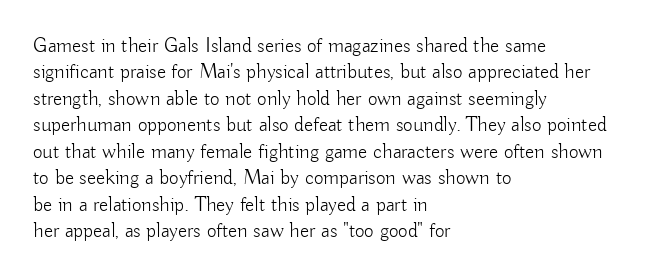
The rendering uses a moderate line-height, typical for paragraphs. Only glyphs here, with clear space below each row. The passage is arranged the way most books set body copy — flush left. Spacing between characters is what you'd get straight out of the box.
